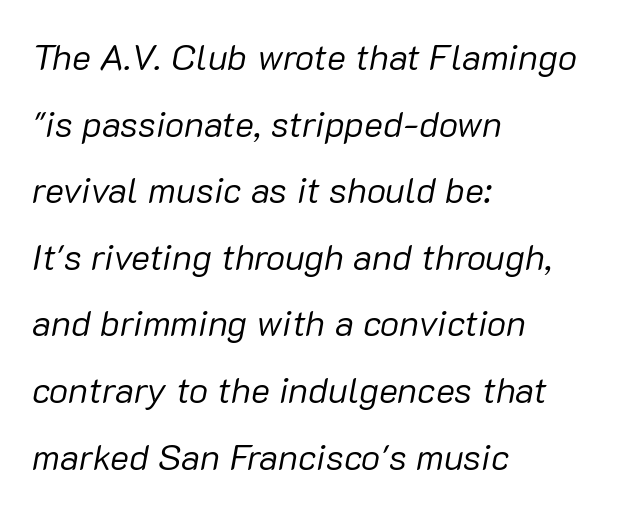
The image shows 36 px regular-weight type, italic (leaning right); set left-aligned, line spacing 1.85x, normal letter spacing, not underlined; low stroke contrast and a medium x-height.
